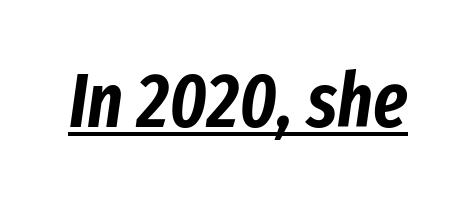
{"italic": "yes", "lean": "right", "slant_degrees": 8, "width": "condensed", "stroke_contrast": "low", "x_height": "medium", "monospaced": "no", "underline": "yes", "letter_spacing": "normal", "letter_spacing_em": 0.0, "glyph_px": 76}
